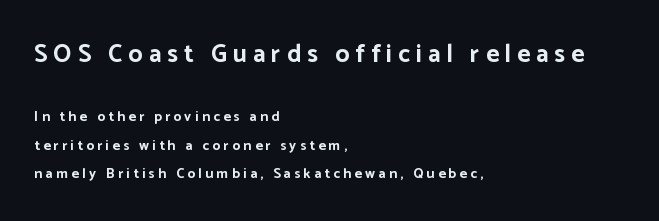
No word sits above an underline. Does the lettering tilt? It doesn't — this is upright. Honestly, the rows look like they've been pulled way apart. Look at the tracking — it's clearly loosened, letters drifting apart. This layout puts the oversized block above and the modest block below. The sample has been set heavy, in full bold.
